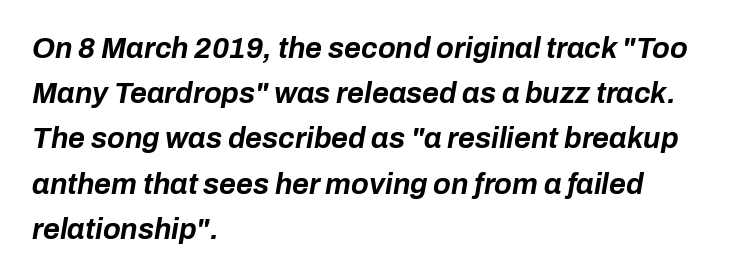
The image shows 29 px bold type, italic (leaning right); set left-aligned, normal line spacing (1.56x), normal letter spacing, not underlined; low stroke contrast and a medium x-height.
